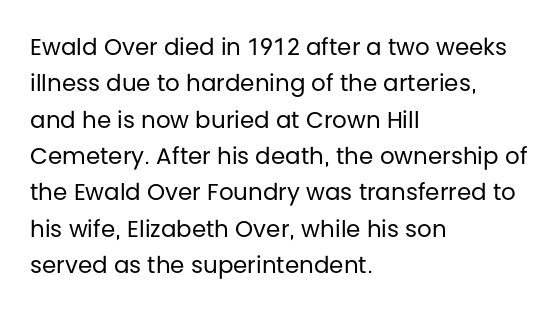
{"italic": "no", "bold": "no", "underline": "no", "align": "left", "line_spacing": "normal", "line_spacing_ratio": 1.58, "letter_spacing": "normal", "letter_spacing_em": 0.0, "glyph_px": 23}
